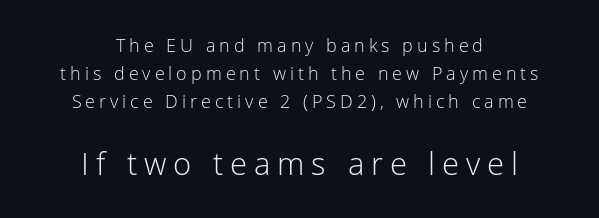
Q: Is the text bold? A: No.
Q: Is the text italic (slanted)? A: No, it is upright.
Q: Is the typeface a serif or a sans-serif typeface? A: Sans-serif.
Q: Is the text underlined? A: No.
Q: How is the paragraph aligned? A: Centered.
Q: Is the spacing between letters normal or unusually wide? A: Unusually wide.
Q: Is the spacing between lines tight, normal or loose? A: Normal.
Q: Which block of text is set in a larger size, the first (top) or the second (bottom)? A: The second (bottom) one.
Q: Width (condensed, normal, or wide)? A: Normal.
Q: Stroke contrast? A: Low.
Q: x-height? A: Medium.
Q: Monospaced? A: No.
